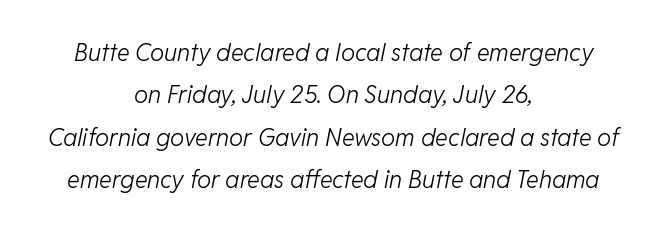
The image shows 24 px text type, italic (leaning right); set centered, line spacing 1.77x, normal letter spacing, not underlined.
